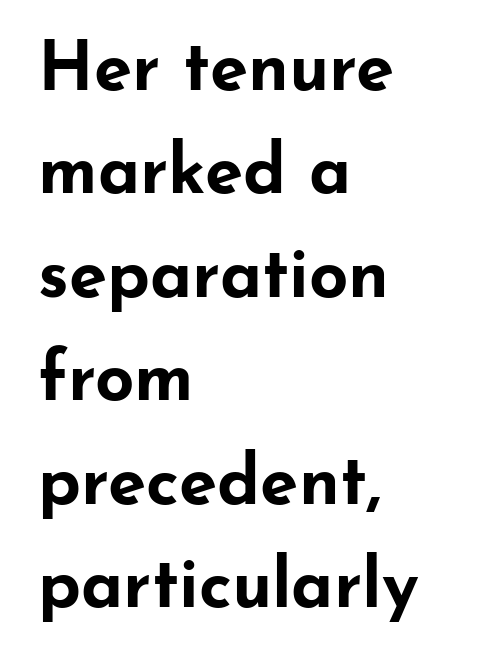
The image shows 69 px bold, wide sans-serif type, upright; set left-aligned, normal line spacing (1.5x), normal letter spacing, not underlined; low stroke contrast and a small x-height.
